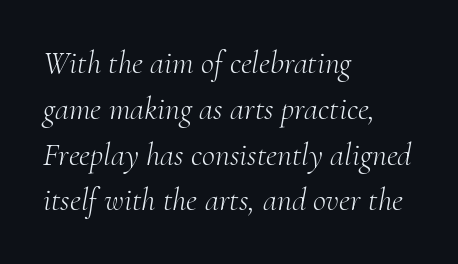
Serif or sans? Serif — the stroke terminals have little feet. Teacher's note: observe the even left margin — that is flush-left alignment. Leading matches the norm, producing a regular column. Check the space under the baseline: it is left empty.
